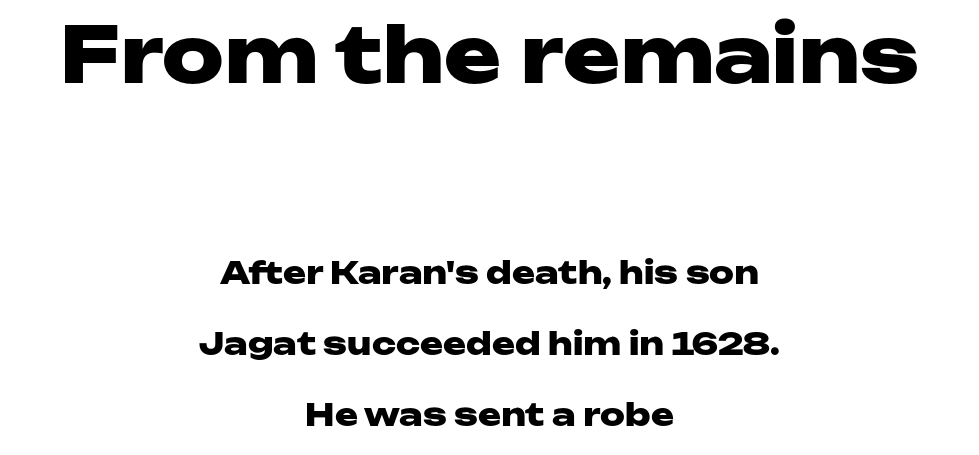
The image shows 77 px heavy, wide sans-serif type, upright; set centered, loose line spacing (2.28x), normal letter spacing, not underlined; the first (top) block is 2.48x larger; low stroke contrast and a medium x-height.
